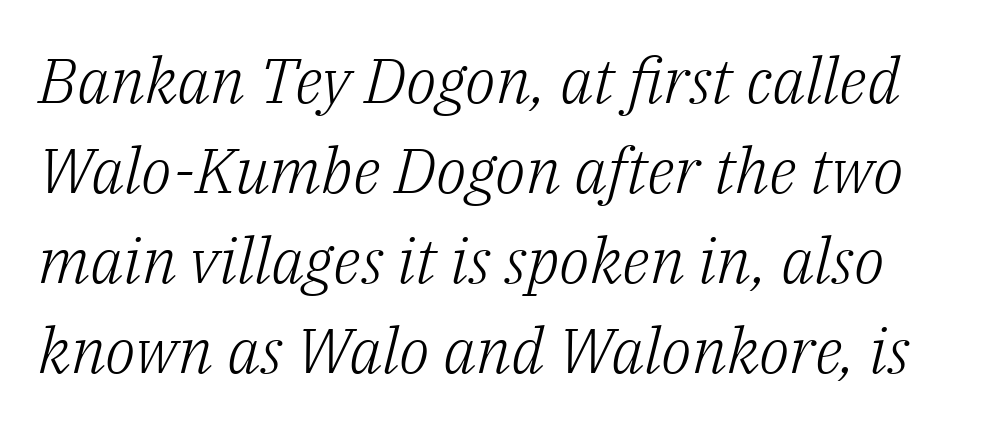
Q: Is the text bold? A: No.
Q: Is the text italic (slanted)? A: Yes, it leans right by about 14 degrees.
Q: Is the typeface a serif or a sans-serif typeface? A: Serif.
Q: Is the text underlined? A: No.
Q: Is the spacing between letters normal or unusually wide? A: Normal.
Q: Is the spacing between lines tight, normal or loose? A: Normal.
Q: Width (condensed, normal, or wide)? A: Normal.
Q: Stroke contrast? A: Low.
Q: x-height? A: Medium.
Q: Monospaced? A: No.
